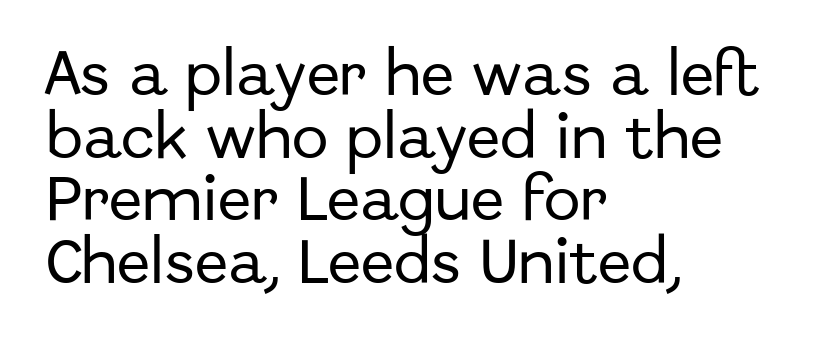
The passage shown is typeset with a sans-serif family. The foot of each line stays bare and open. Character widths vary here, with narrow letters taking less room than wide ones. The lettering holds an erect, upright posture throughout. Honestly, the letter spacing is just normal — you wouldn't notice it.
